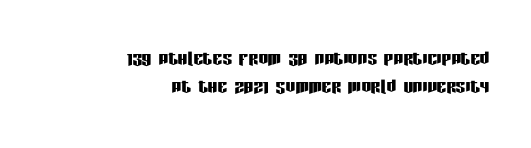
The image shows 24 px text type, upright; set right-aligned, line spacing 1.16x, normal letter spacing, not underlined.
